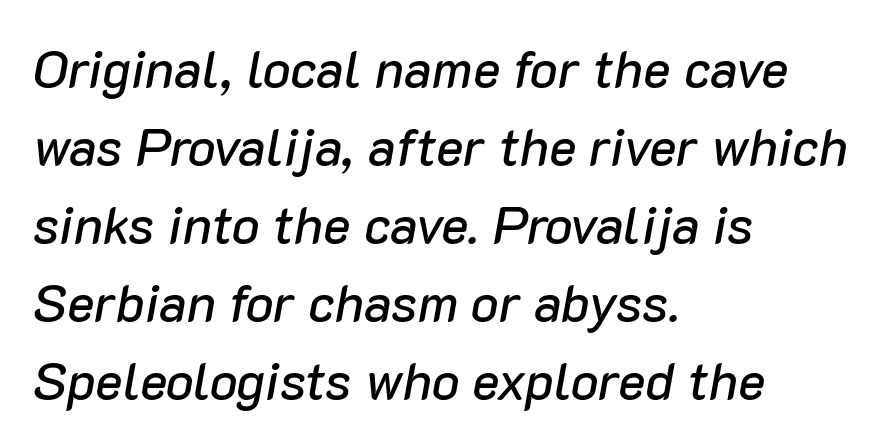
Q: Is the text italic (slanted)? A: Yes, it leans right by about 10 degrees.
Q: Is the text underlined? A: No.
Q: How is the paragraph aligned? A: Left-aligned.
Q: Is the spacing between letters normal or unusually wide? A: Normal.
Q: Is the spacing between lines tight, normal or loose? A: Normal.
Q: Width (condensed, normal, or wide)? A: Normal.
Q: Stroke contrast? A: Low.
Q: x-height? A: Medium.
Q: Monospaced? A: No.
